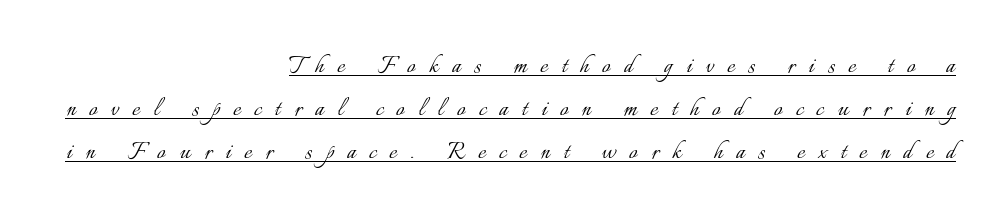
The image shows 29 px light type; set right-aligned, normal line spacing (1.48x), unusually wide letter spacing (+0.47 em), underlined; low stroke contrast and a small x-height.
